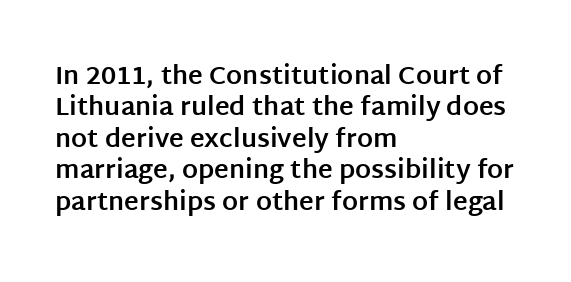
{"italic": "no", "bold": "yes", "underline": "no", "align": "left", "line_spacing": "normal", "line_spacing_ratio": 1.26, "letter_spacing": "normal", "letter_spacing_em": 0.0, "glyph_px": 25}
